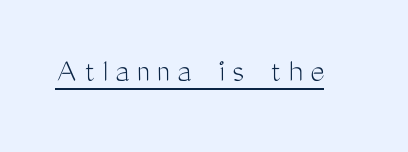
The image shows 34 px light, condensed sans-serif type, upright; set unusually wide letter spacing (+0.22 em), underlined; medium stroke contrast and a medium x-height.
